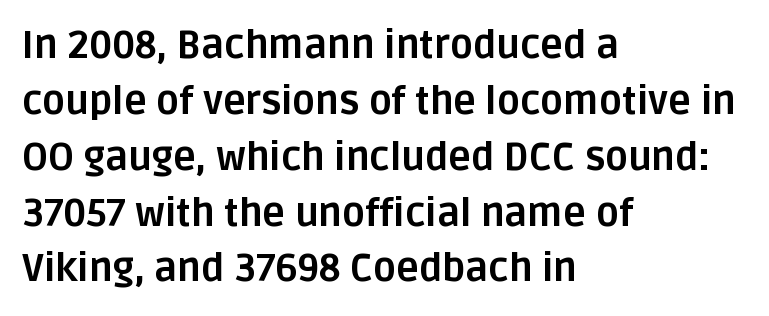
{"serif": "no", "italic": "no", "bold": "yes", "weight": "bold", "width": "normal", "stroke_contrast": "low", "x_height": "large", "monospaced": "no", "underline": "no", "align": "left", "line_spacing": "normal", "line_spacing_ratio": 1.47, "letter_spacing": "normal", "letter_spacing_em": 0.0, "glyph_px": 38}
